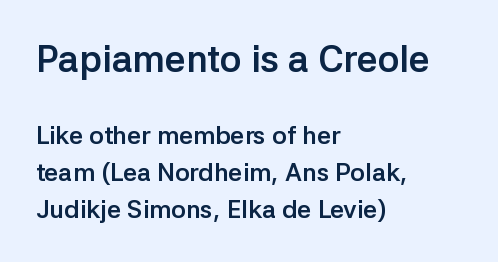
{"serif": "no", "italic": "no", "bold": "yes", "weight": "semibold", "width": "normal", "stroke_contrast": "low", "x_height": "medium", "monospaced": "no", "underline": "no", "align": "left", "line_spacing": "normal", "line_spacing_ratio": 1.48, "letter_spacing": "normal", "letter_spacing_em": 0.0, "larger_block": "first", "size_ratio": 1.48, "glyph_px": 37}
